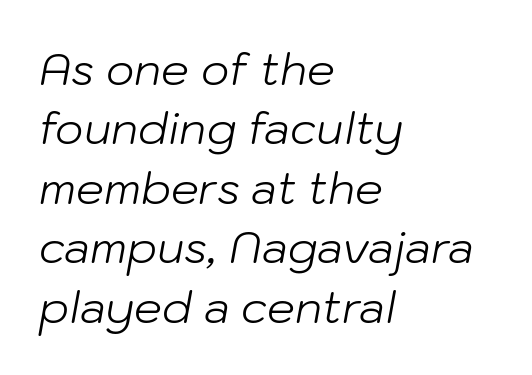
Q: Is the text bold? A: No.
Q: Is the text italic (slanted)? A: Yes, it leans right by about 10 degrees.
Q: Is the text underlined? A: No.
Q: How is the paragraph aligned? A: Left-aligned.
Q: Is the spacing between letters normal or unusually wide? A: Normal.
Q: Is the spacing between lines tight, normal or loose? A: Normal.
Q: Width (condensed, normal, or wide)? A: Normal.
Q: Stroke contrast? A: Low.
Q: x-height? A: Medium.
Q: Monospaced? A: No.
